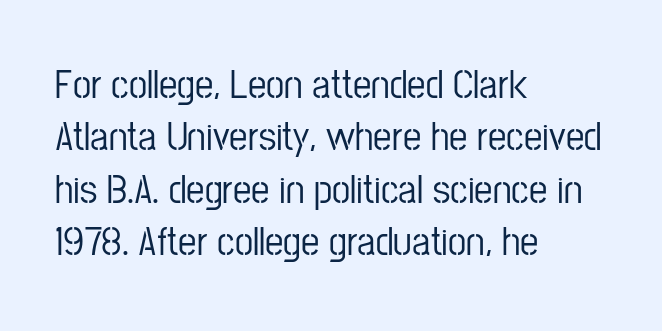
The image shows 41 px condensed sans-serif type, upright; set left-aligned, normal line spacing (1.28x), normal letter spacing, not underlined; low stroke contrast and a medium x-height.
